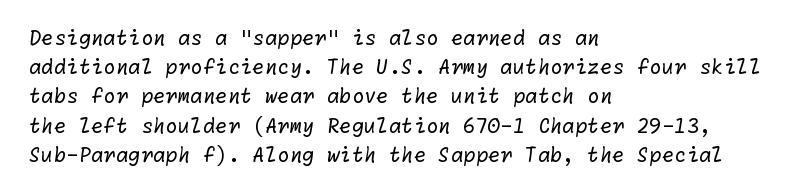
Q: Is the text bold? A: No.
Q: Is the text underlined? A: No.
Q: How is the paragraph aligned? A: Left-aligned.
Q: Is the spacing between letters normal or unusually wide? A: Normal.
Q: Is the spacing between lines tight, normal or loose? A: Normal.
